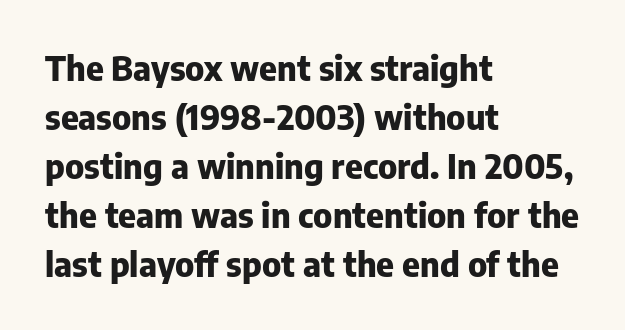
Is this a fixed-width face? No — the glyphs have proportional, varying widths. Honestly, the letter spacing is just normal — you wouldn't notice it. The rendering uses a bold face; every stroke is thick and dark. The letters carry no serifs — their stems end cleanly without finishing strokes. Nobody drew a line under any word here.
